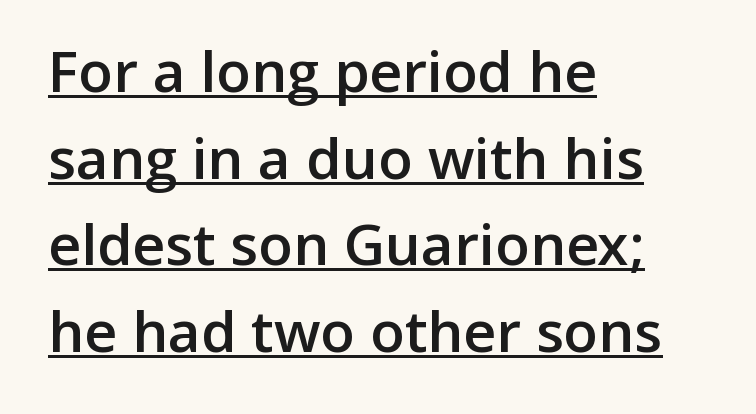
The image shows 57 px semibold sans-serif type, upright; set left-aligned, normal line spacing (1.52x), normal letter spacing, underlined; low stroke contrast and a medium x-height.
